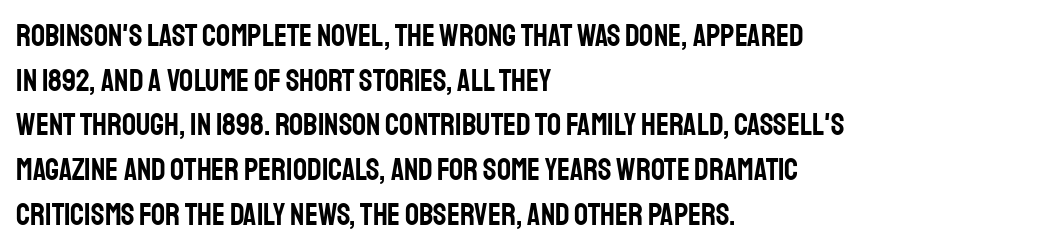
In terms of letterform style, serifs are entirely absent. Layout note: lines flush left. Baseline-to-baseline distance is the conventional proportion of letter height. Unlike italic type, these characters show no tilt at all. Inter-character spacing is left at the font's built-in metrics. Do the characters align in a grid? No, the font is proportional.
